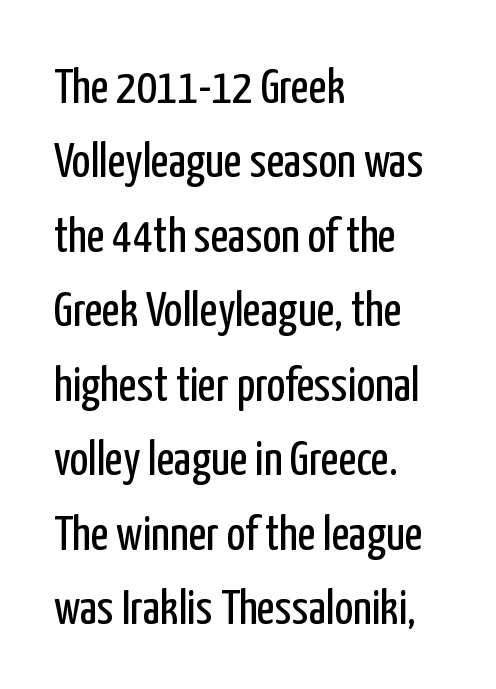
{"serif": "no", "italic": "no", "bold": "no", "weight": "regular", "width": "condensed", "stroke_contrast": "low", "x_height": "medium", "monospaced": "no", "underline": "no", "align": "left", "line_spacing": "normal", "line_spacing_ratio": 1.52, "letter_spacing": "normal", "letter_spacing_em": 0.0, "glyph_px": 49}
